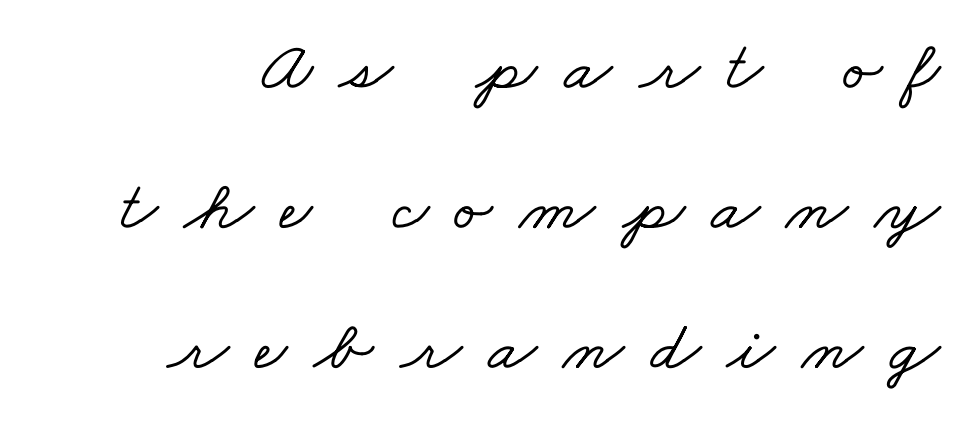
Q: Is the typeface a serif or a sans-serif typeface? A: Serif.
Q: Is the text underlined? A: No.
Q: Is the spacing between letters normal or unusually wide? A: Unusually wide.
Q: Is the spacing between lines tight, normal or loose? A: Loose.
Q: Width (condensed, normal, or wide)? A: Wide.
Q: Stroke contrast? A: Low.
Q: x-height? A: Small.
Q: Monospaced? A: No.
